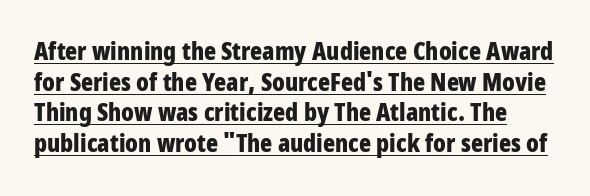
The image shows 25 px bold type, upright; set line spacing 1.23x, normal letter spacing, underlined.
